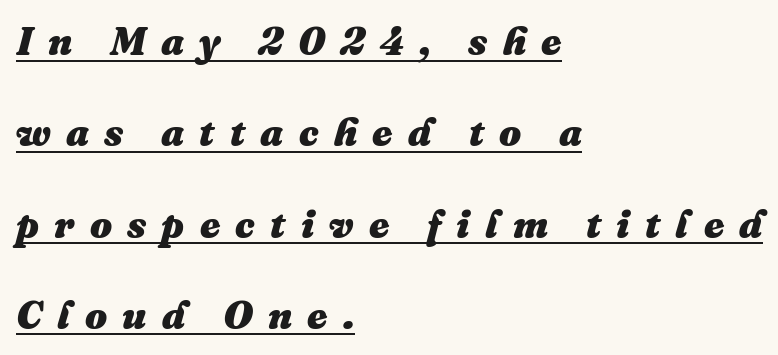
Q: Is the text bold? A: Yes.
Q: Is the text italic (slanted)? A: Yes, it leans right by about 16 degrees.
Q: Is the text underlined? A: Yes.
Q: How is the paragraph aligned? A: Left-aligned.
Q: Is the spacing between letters normal or unusually wide? A: Unusually wide.
Q: Is the spacing between lines tight, normal or loose? A: Loose.
Q: Width (condensed, normal, or wide)? A: Normal.
Q: Stroke contrast? A: Medium.
Q: x-height? A: Medium.
Q: Monospaced? A: No.
